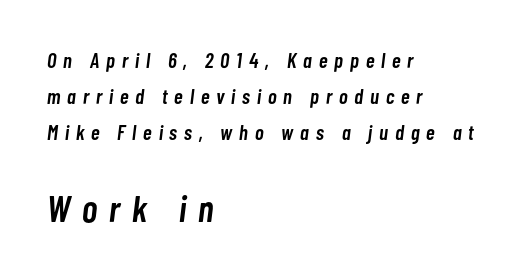
Whoever set this made the second block the dominant, larger element. Notice how the stems are inclined rather than vertical — that's the hallmark of italics. The type is letterspaced generously, with wide tracking. This is moderately heavy type, rendered in semibold. One-word summary of the alignment: left. Character widths vary here, with narrow letters taking less room than wide ones.
